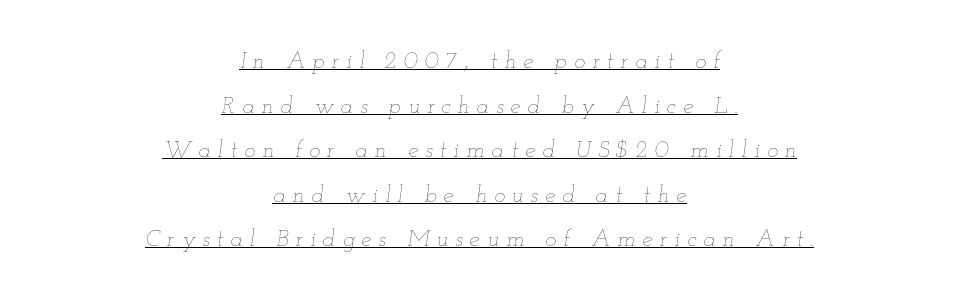
The image shows 23 px text type, italic (leaning right); set centered, loose line spacing (1.94x), unusually wide letter spacing (+0.31 em), underlined.
